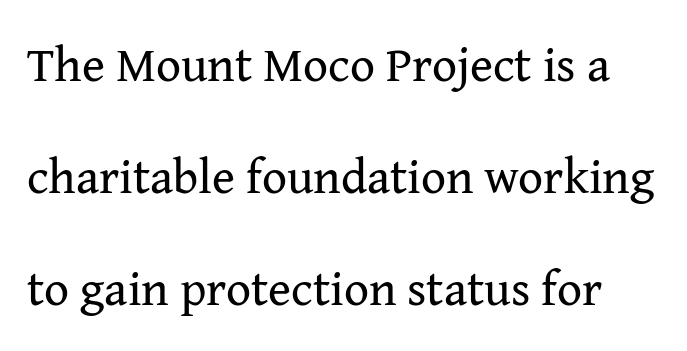
Q: Is the text bold? A: No.
Q: Is the text italic (slanted)? A: No, it is upright.
Q: Is the typeface a serif or a sans-serif typeface? A: Serif.
Q: Is the text underlined? A: No.
Q: Is the spacing between letters normal or unusually wide? A: Normal.
Q: Is the spacing between lines tight, normal or loose? A: Loose.
Q: Width (condensed, normal, or wide)? A: Normal.
Q: Stroke contrast? A: Medium.
Q: x-height? A: Medium.
Q: Monospaced? A: No.
